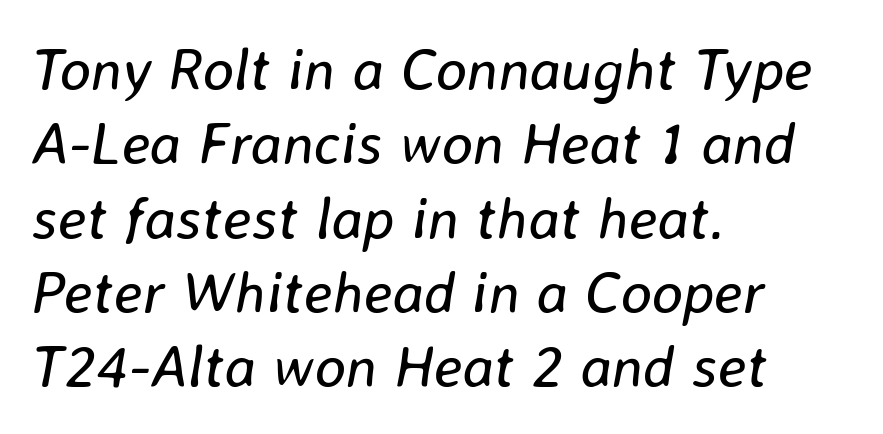
The image shows 59 px regular-weight type, italic (leaning right); set left-aligned, normal line spacing (1.26x), normal letter spacing, not underlined; low stroke contrast and a medium x-height.
